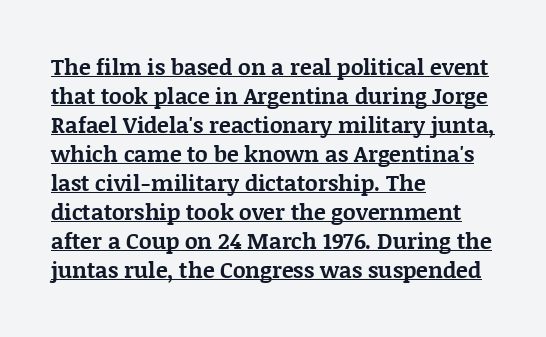
{"italic": "no", "bold": "yes", "underline": "yes", "align": "left", "line_spacing": "normal", "line_spacing_ratio": 1.32, "letter_spacing": "normal", "letter_spacing_em": 0.0, "glyph_px": 22}
